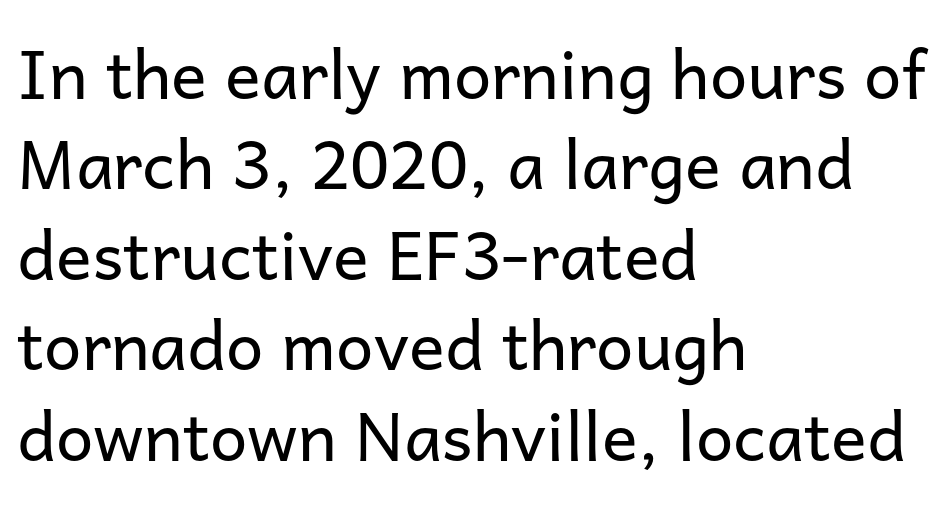
The image shows 67 px regular-weight sans-serif type, upright; set left-aligned, normal line spacing (1.35x), normal letter spacing, not underlined; low stroke contrast and a medium x-height.
